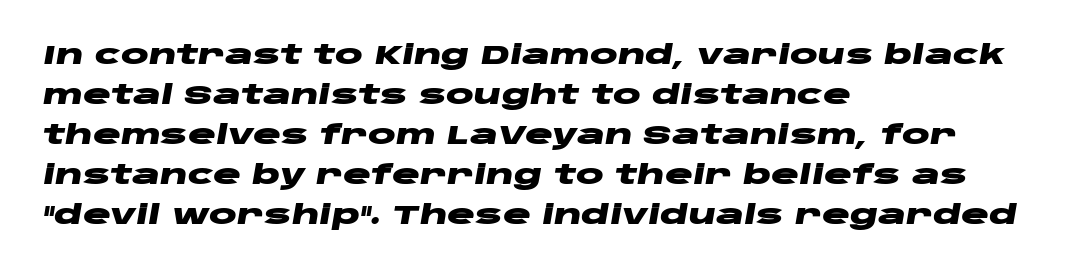
Words appear dense and cohesive because spacing is normal. The rendering anchors every line to the left-hand side. I'd describe the lettering as bold — thick and assertive. Looking at the ascenders, they clearly lean.
